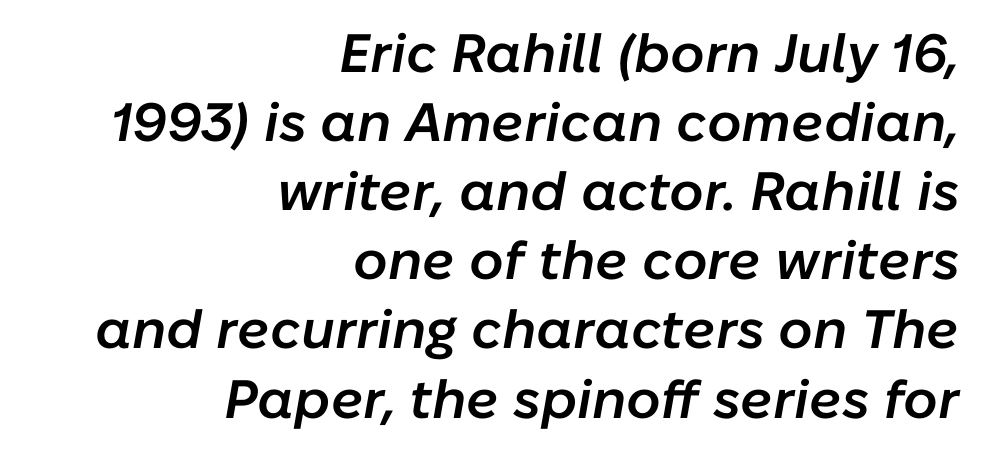
The image shows 54 px semibold type, italic (leaning right); set right-aligned, normal line spacing (1.28x), normal letter spacing, not underlined; low stroke contrast and a medium x-height.
